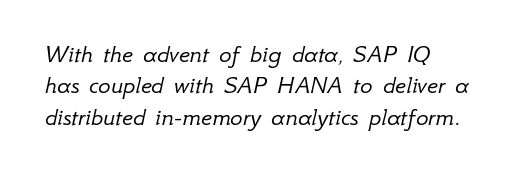
Stroke thickness stays within the range of a standard reading face or lighter. A clean baseline with only descenders dipping below it. The passage is arranged the way most books set body copy — flush left. Posture: slanted. The letterforms sit shoulder to shoulder at normal distance.
